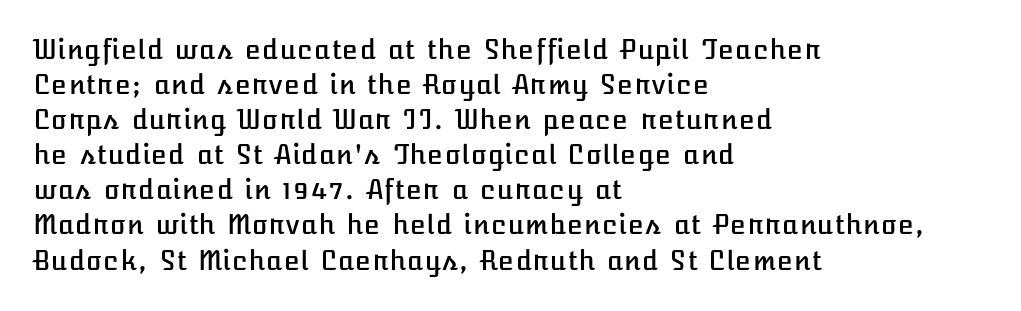
The image shows 26 px text type, upright; set left-aligned, normal line spacing (1.35x), normal letter spacing, not underlined.
